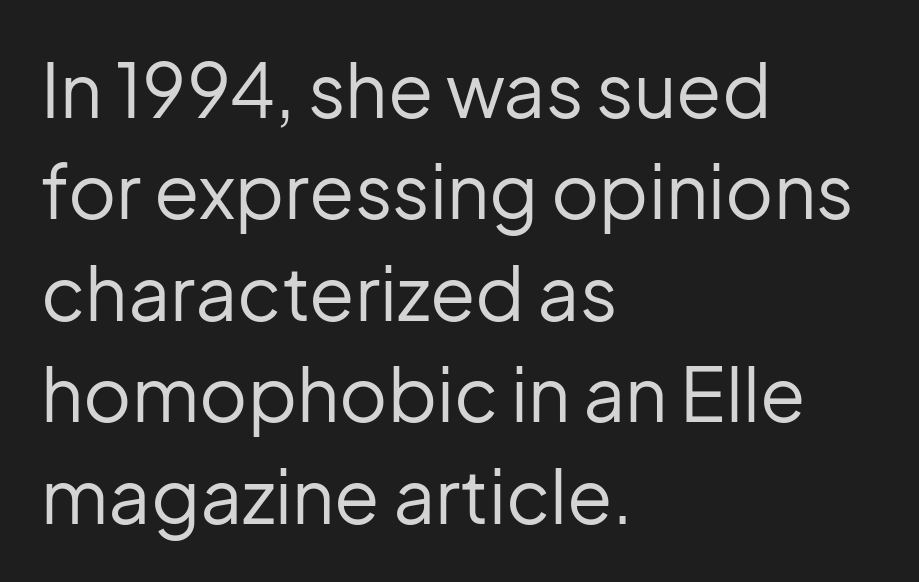
Visually the block forms a straight wall on the left and a jagged coastline on the right. The rendering uses natural spacing where letterforms have individual widths. A typesetter would call this leading conventional body-copy spacing. The foot of each line stays bare and open. Nope, no serifs anywhere on these letters. Students, note that the glyphs here touch the page at normal intervals.
